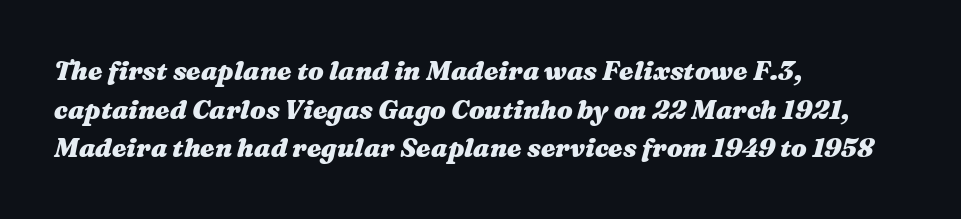
The image shows 26 px bold type, italic (leaning right); set left-aligned, normal line spacing (1.49x), normal letter spacing, not underlined.
